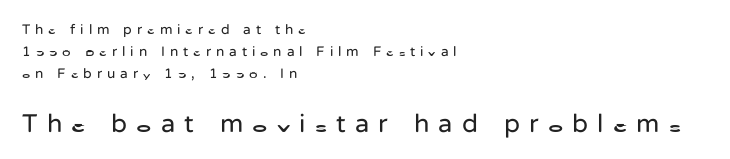
{"italic": "no", "bold": "no", "underline": "no", "align": "left", "line_spacing": "normal", "line_spacing_ratio": 1.58, "letter_spacing": "wide", "letter_spacing_em": 0.35, "larger_block": "second", "size_ratio": 1.86, "glyph_px": 26}
